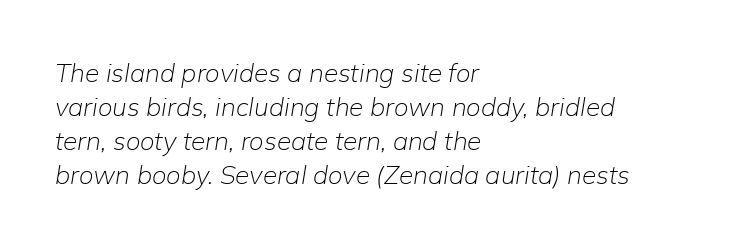
The image shows 26 px text type, italic (leaning right); set left-aligned, normal line spacing (1.31x), normal letter spacing, not underlined.
